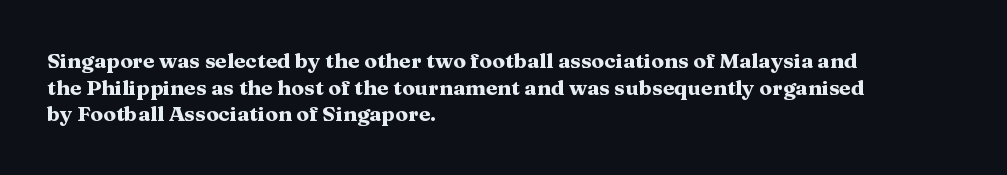
The image shows 21 px bold type, upright; set left-aligned, normal line spacing (1.27x), normal letter spacing, not underlined.
